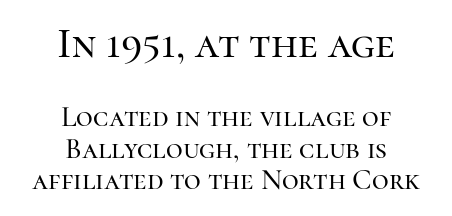
{"serif": "yes", "italic": "no", "width": "normal", "stroke_contrast": "high", "x_height": "medium", "monospaced": "no", "underline": "no", "align": "center", "line_spacing": "tight", "line_spacing_ratio": 1.1, "letter_spacing": "normal", "letter_spacing_em": 0.0, "larger_block": "first", "size_ratio": 1.48, "glyph_px": 43}
